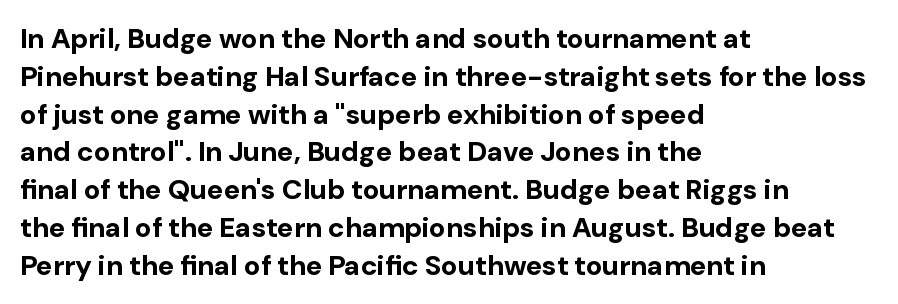
{"serif": "no", "italic": "no", "bold": "yes", "weight": "bold", "width": "normal", "stroke_contrast": "low", "x_height": "medium", "monospaced": "no", "underline": "no", "align": "left", "line_spacing": "normal", "line_spacing_ratio": 1.35, "letter_spacing": "normal", "letter_spacing_em": 0.0, "glyph_px": 28}
